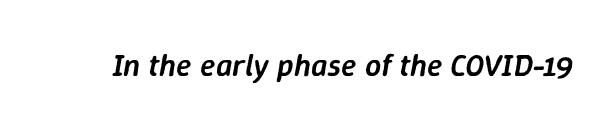
Letters rest on an invisible, unmarked baseline. Students, note that the glyphs here touch the page at normal intervals. Proportional: the letters do not fall into vertical columns. The letters are slanted; this is an italic face. The letters are semibold — heavier than regular but short of a full bold.
